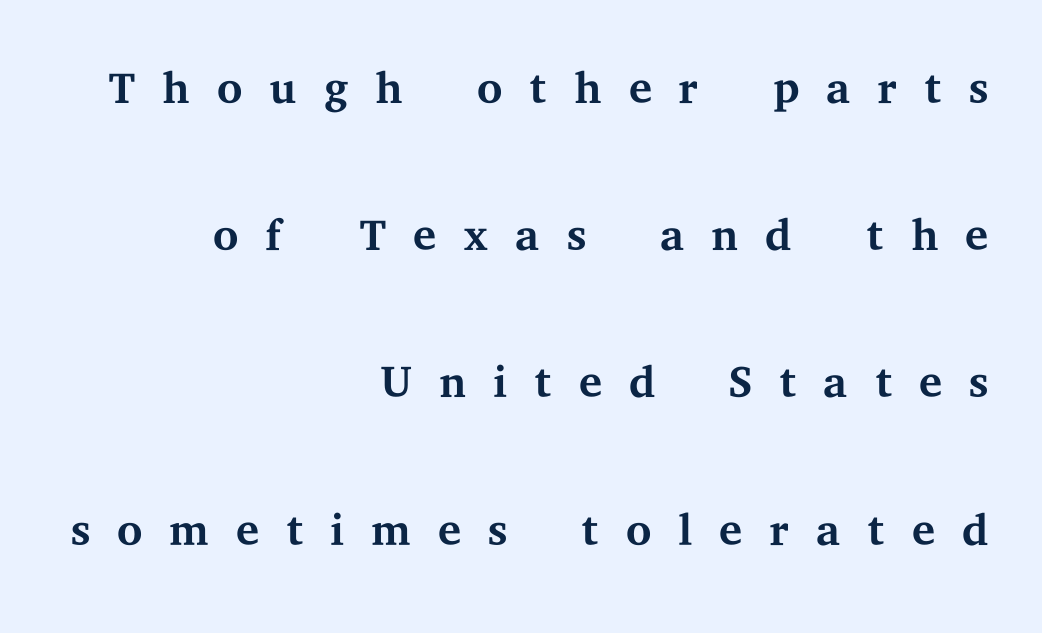
{"serif": "yes", "italic": "no", "bold": "no", "weight": "regular", "width": "wide", "stroke_contrast": "medium", "x_height": "medium", "monospaced": "no", "underline": "no", "align": "right", "line_spacing": "loose", "line_spacing_ratio": 2.23, "letter_spacing": "wide", "letter_spacing_em": 0.38, "glyph_px": 66}
